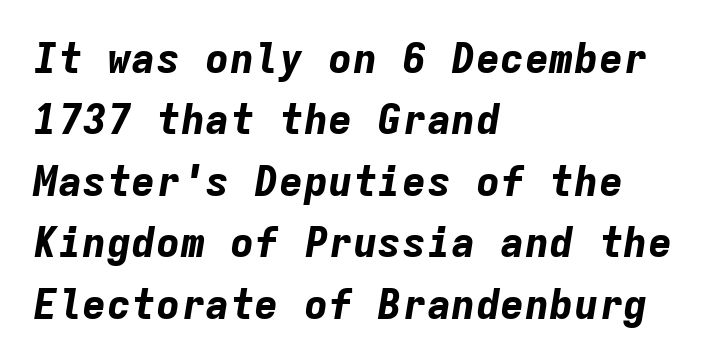
The letters sit at their default tracking, neither squeezed nor spread. The vertical gap from one line to the next is medium. Glance below the letters and you will spot only blank space. The face used here has a pronounced slope to its letters.
